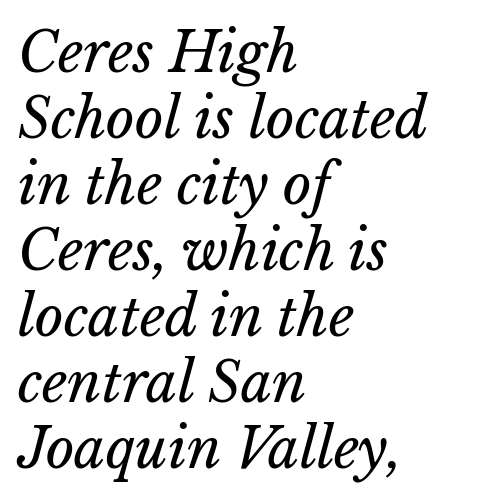
{"italic": "yes", "lean": "right", "slant_degrees": 15, "bold": "no", "weight": "regular", "width": "normal", "stroke_contrast": "low", "x_height": "medium", "monospaced": "no", "underline": "no", "align": "left", "line_spacing_ratio": 1.2, "letter_spacing": "normal", "letter_spacing_em": 0.0, "glyph_px": 55}
